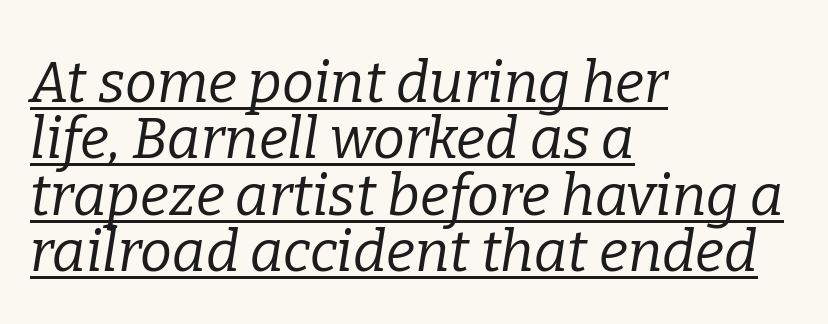
{"serif": "yes", "italic": "yes", "lean": "right", "slant_degrees": 9, "bold": "no", "weight": "regular", "width": "normal", "stroke_contrast": "low", "x_height": "medium", "monospaced": "no", "underline": "yes", "align": "left", "line_spacing": "tight", "line_spacing_ratio": 0.99, "letter_spacing": "normal", "letter_spacing_em": 0.0, "glyph_px": 57}
